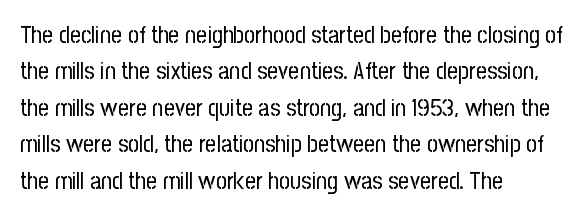
The foot of each line stays bare and open. These lines stack with their left ends in a neat column. Italic: no, the glyphs are upright roman. These lines sit exactly where default settings would place them.
